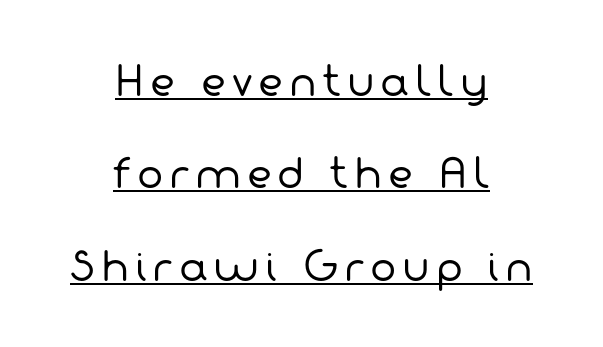
{"serif": "no", "bold": "no", "weight": "regular", "width": "normal", "stroke_contrast": "low", "x_height": "medium", "monospaced": "no", "underline": "yes", "align": "center", "line_spacing": "loose", "line_spacing_ratio": 2.37, "glyph_px": 39}
